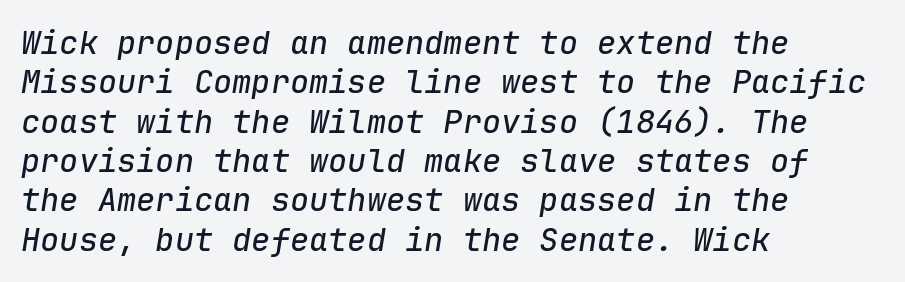
The image shows 32 px text type, italic (leaning right), monospaced; set left-aligned, line spacing 1.23x, normal letter spacing, not underlined; low stroke contrast and a medium x-height.
